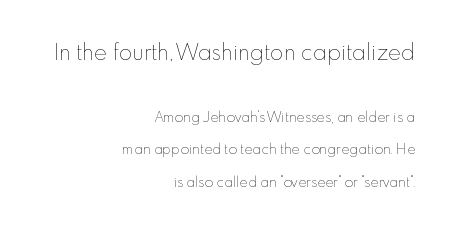
Q: Is the text bold? A: No.
Q: Is the text italic (slanted)? A: No, it is upright.
Q: Is the text underlined? A: No.
Q: How is the paragraph aligned? A: Right-aligned.
Q: Is the spacing between letters normal or unusually wide? A: Normal.
Q: Is the spacing between lines tight, normal or loose? A: Loose.
Q: Which block of text is set in a larger size, the first (top) or the second (bottom)? A: The first (top) one.
